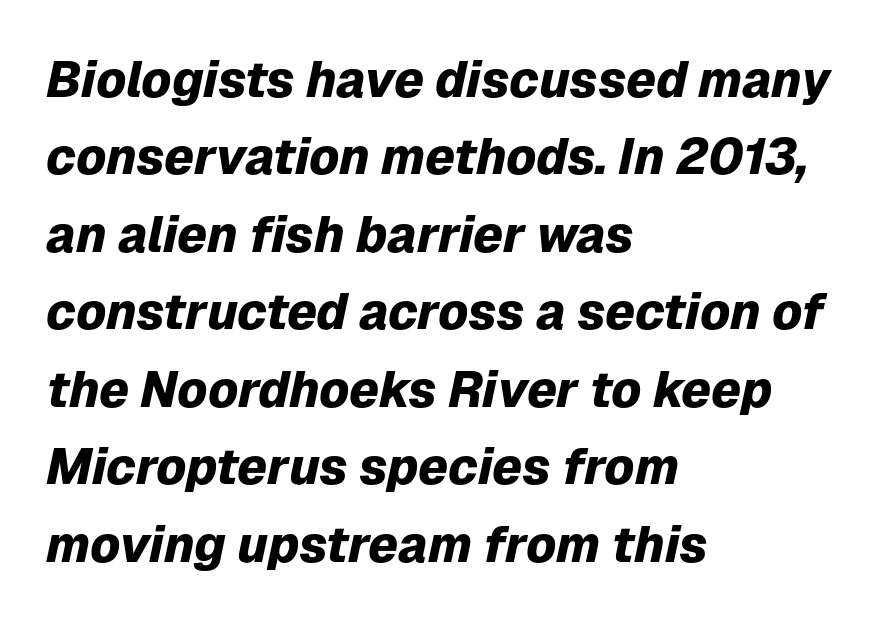
Q: Is the text bold? A: Yes.
Q: Is the text italic (slanted)? A: Yes, it leans right by about 12 degrees.
Q: Is the text underlined? A: No.
Q: How is the paragraph aligned? A: Left-aligned.
Q: Is the spacing between letters normal or unusually wide? A: Normal.
Q: Is the spacing between lines tight, normal or loose? A: Normal.
Q: Width (condensed, normal, or wide)? A: Normal.
Q: Stroke contrast? A: Low.
Q: x-height? A: Medium.
Q: Monospaced? A: No.
